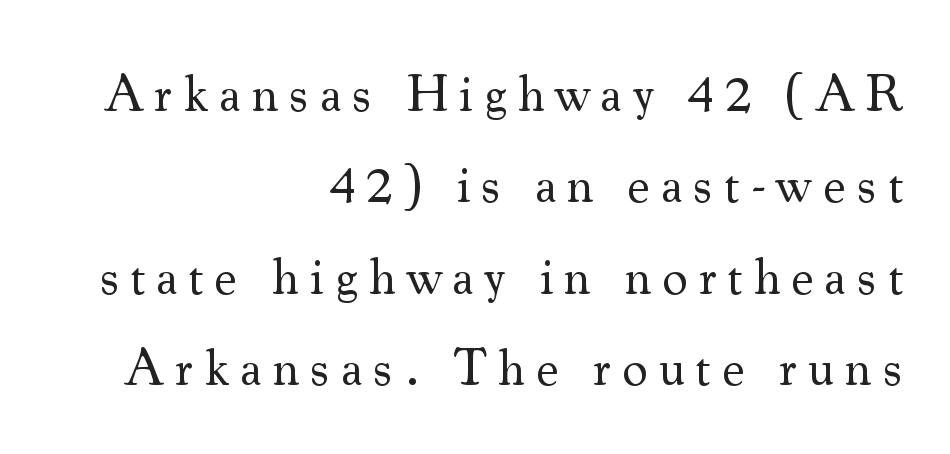
{"serif": "yes", "italic": "no", "bold": "no", "weight": "regular", "width": "normal", "stroke_contrast": "medium", "x_height": "small", "monospaced": "no", "underline": "no", "align": "right", "line_spacing_ratio": 1.79, "letter_spacing": "wide", "letter_spacing_em": 0.22, "glyph_px": 51}
